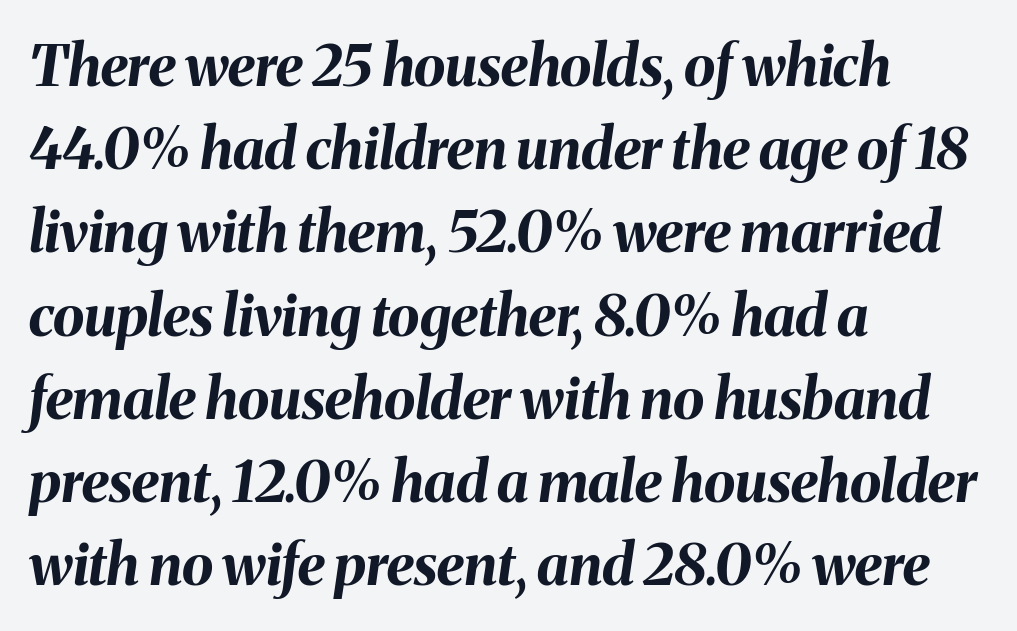
The image shows 57 px bold type, italic (leaning right); set left-aligned, normal line spacing (1.46x), normal letter spacing, not underlined; medium stroke contrast and a medium x-height.
